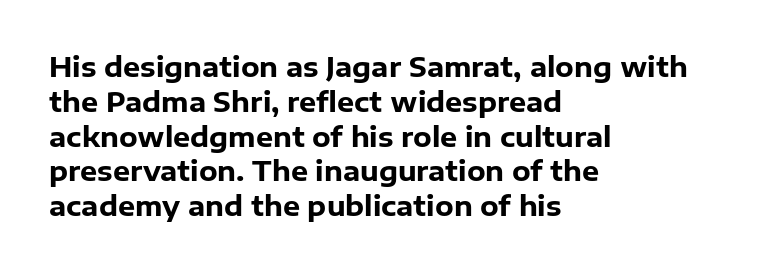
Q: Is the text bold? A: Yes.
Q: Is the text italic (slanted)? A: No, it is upright.
Q: Is the text underlined? A: No.
Q: How is the paragraph aligned? A: Left-aligned.
Q: Is the spacing between letters normal or unusually wide? A: Normal.
Q: Is the spacing between lines tight, normal or loose? A: Normal.
